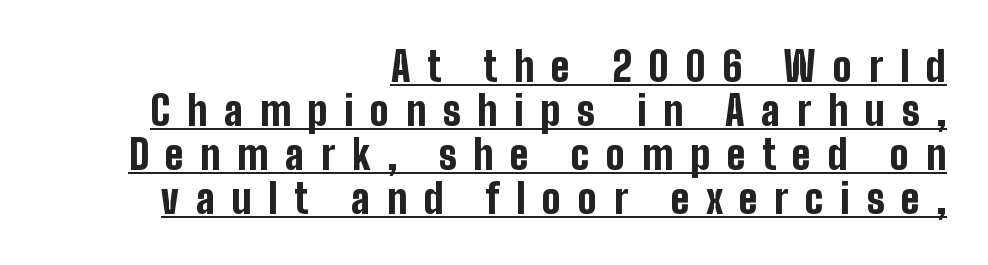
The image shows 40 px bold, condensed sans-serif type, upright; set right-aligned, tight line spacing (1.1x), unusually wide letter spacing (+0.42 em), underlined; low stroke contrast and a medium x-height.
